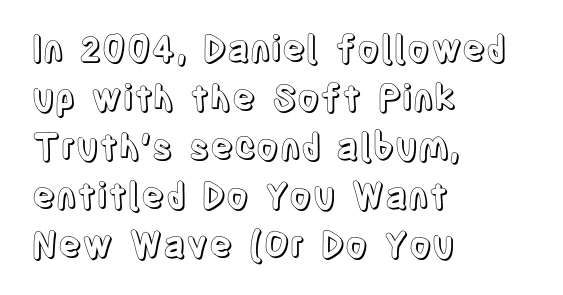
{"italic": "no", "width": "condensed", "x_height": "large", "monospaced": "no", "underline": "no", "align": "left", "line_spacing": "normal", "line_spacing_ratio": 1.4, "letter_spacing": "normal", "letter_spacing_em": 0.0, "glyph_px": 35}
